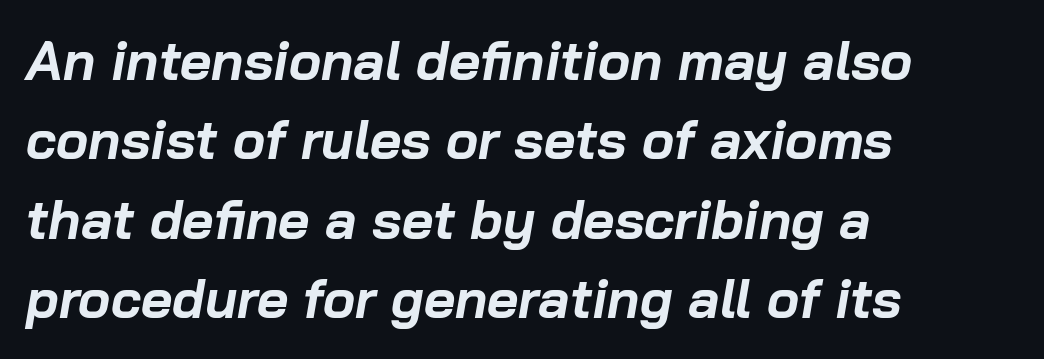
Q: Is the text bold? A: Yes.
Q: Is the text italic (slanted)? A: Yes, it leans right by about 10 degrees.
Q: Is the text underlined? A: No.
Q: How is the paragraph aligned? A: Left-aligned.
Q: Is the spacing between letters normal or unusually wide? A: Normal.
Q: Is the spacing between lines tight, normal or loose? A: Normal.
Q: Width (condensed, normal, or wide)? A: Normal.
Q: Stroke contrast? A: Low.
Q: x-height? A: Medium.
Q: Monospaced? A: No.
